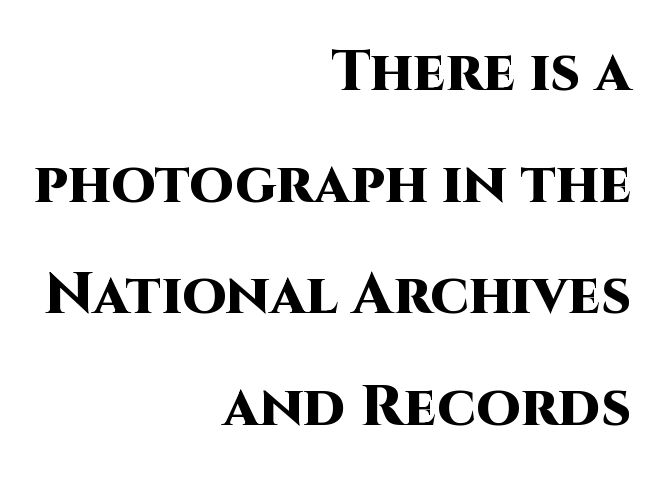
The image shows 57 px heavy sans-serif type, upright; set right-aligned, loose line spacing (1.96x), normal letter spacing, not underlined; high stroke contrast and a large x-height.
